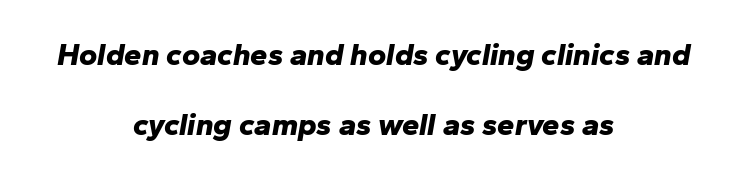
{"italic": "yes", "lean": "right", "slant_degrees": 10, "bold": "yes", "weight": "bold", "width": "normal", "stroke_contrast": "low", "x_height": "medium", "monospaced": "no", "underline": "no", "align": "center", "line_spacing": "loose", "line_spacing_ratio": 2.27, "letter_spacing": "normal", "letter_spacing_em": 0.0, "glyph_px": 31}
